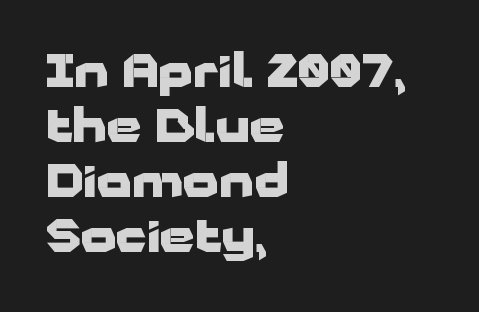
Look at the bottom of the vertical strokes: they stop flat, with no serifs. The line texture is even and compact thanks to regular tracking. Every stem runs plumb, perpendicular to the baseline. Nobody drew a line under any word here. A dark, heavy texture on the line: the type is bold. Each letter keeps its own natural width here, so spacing adapts to shape.
